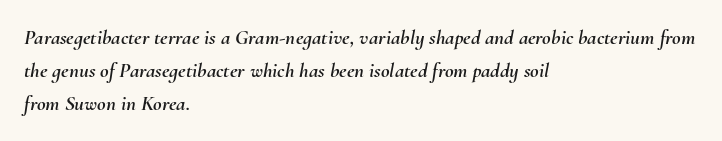
The image shows 21 px text type, italic (leaning right); set left-aligned, normal line spacing (1.57x), normal letter spacing, not underlined.
